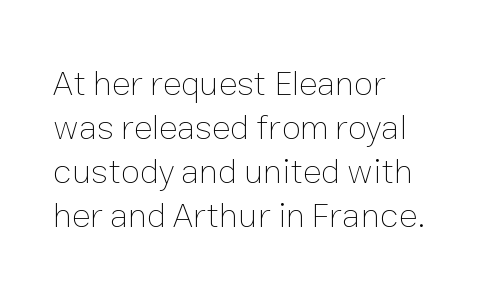
The image shows 35 px thin type, upright; set left-aligned, normal line spacing (1.26x), normal letter spacing, not underlined; low stroke contrast and a medium x-height.
